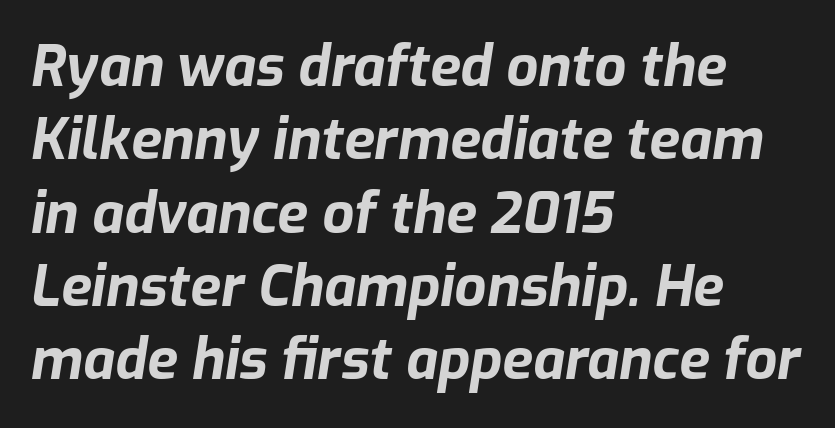
The rendering keeps characters at their native spacing. The face used here is proportionally spaced, like ordinary book or web type. Reading down the column, the eye jumps a familiar distance to each next line. Does the copy run flush right? No — it runs flush left. The specimen reads as italic at a glance. Each glyph is drawn with heavy, bold strokes.
